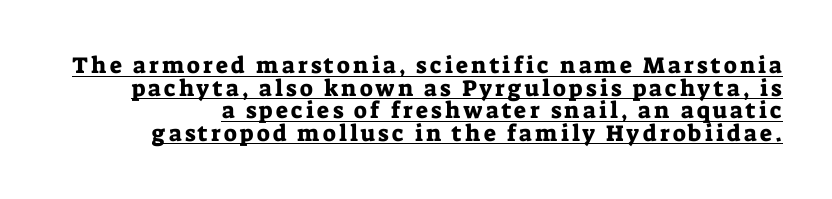
Italic? Not at all — the glyphs are vertical. The rendered words wear a rule along their underside. This block would grow much taller if given ordinary leading; it's compressed now.
